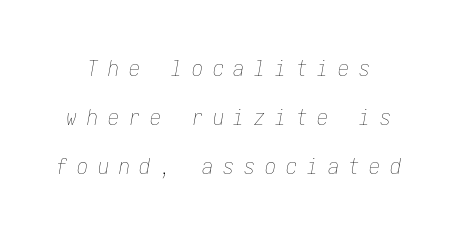
The gap between lines stays unmarked. You could fit nearly another row in the gap between these rows. Counters stay open thanks to moderate or lighter strokes. The font's italic variant was chosen for this text. The type is letterspaced generously, with wide tracking.
